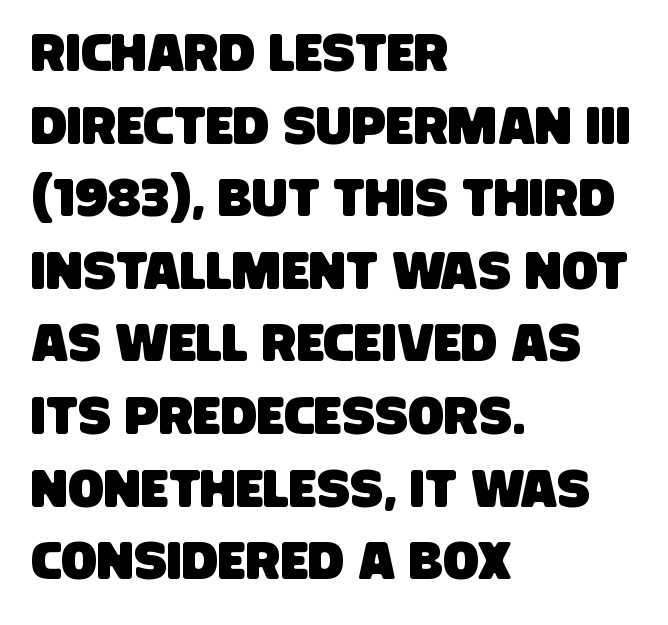
Q: Is the typeface a serif or a sans-serif typeface? A: Sans-serif.
Q: Is the text underlined? A: No.
Q: How is the paragraph aligned? A: Left-aligned.
Q: Is the spacing between letters normal or unusually wide? A: Normal.
Q: Is the spacing between lines tight, normal or loose? A: Normal.
Q: Width (condensed, normal, or wide)? A: Condensed.
Q: Stroke contrast? A: Low.
Q: x-height? A: Large.
Q: Monospaced? A: No.
